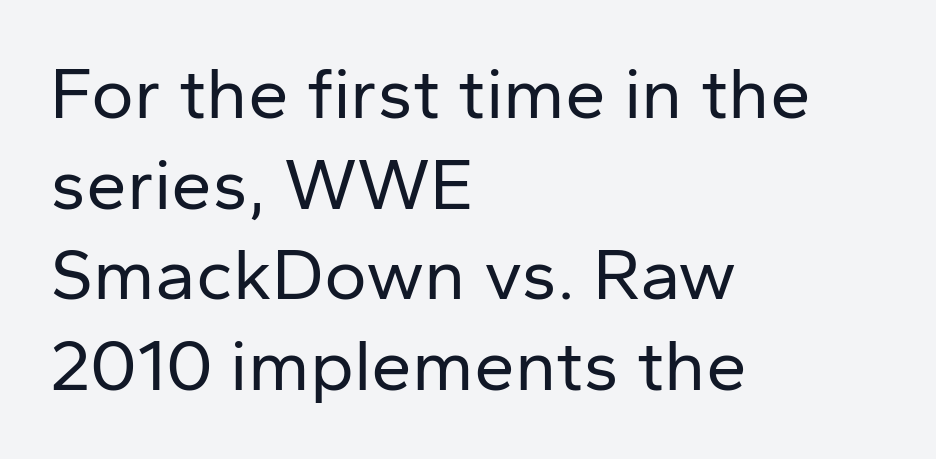
Q: Is the text bold? A: No.
Q: Is the text italic (slanted)? A: No, it is upright.
Q: Is the typeface a serif or a sans-serif typeface? A: Sans-serif.
Q: Is the text underlined? A: No.
Q: How is the paragraph aligned? A: Left-aligned.
Q: Is the spacing between letters normal or unusually wide? A: Normal.
Q: Width (condensed, normal, or wide)? A: Normal.
Q: Stroke contrast? A: Low.
Q: x-height? A: Medium.
Q: Monospaced? A: No.
